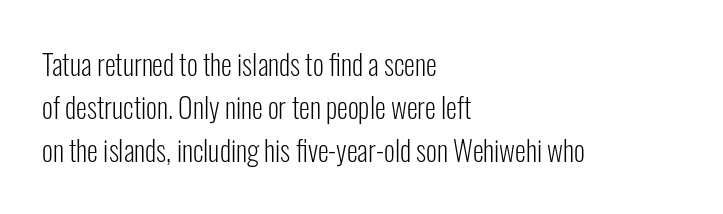
Q: Is the text bold? A: No.
Q: Is the text italic (slanted)? A: No, it is upright.
Q: Is the typeface a serif or a sans-serif typeface? A: Sans-serif.
Q: Is the text underlined? A: No.
Q: How is the paragraph aligned? A: Left-aligned.
Q: Is the spacing between letters normal or unusually wide? A: Normal.
Q: Is the spacing between lines tight, normal or loose? A: Normal.
Q: Width (condensed, normal, or wide)? A: Condensed.
Q: Stroke contrast? A: Low.
Q: x-height? A: Medium.
Q: Monospaced? A: No.
